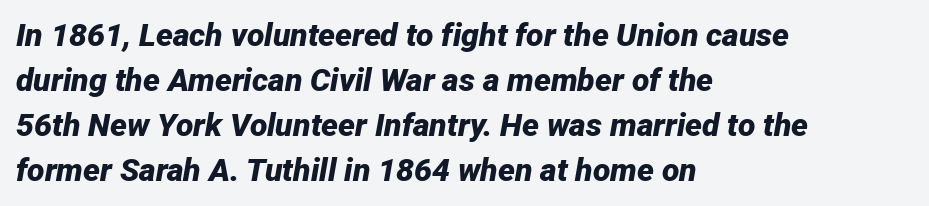
The image shows 32 px bold type, italic (leaning right); set left-aligned, normal line spacing (1.41x), normal letter spacing, not underlined; low stroke contrast and a medium x-height.
